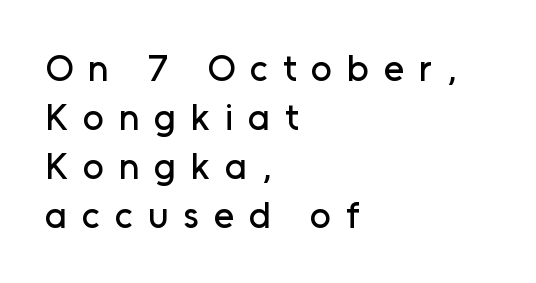
The image shows 37 px sans-serif type, upright; set left-aligned, normal line spacing (1.32x), unusually wide letter spacing (+0.4 em), not underlined; low stroke contrast and a medium x-height.
